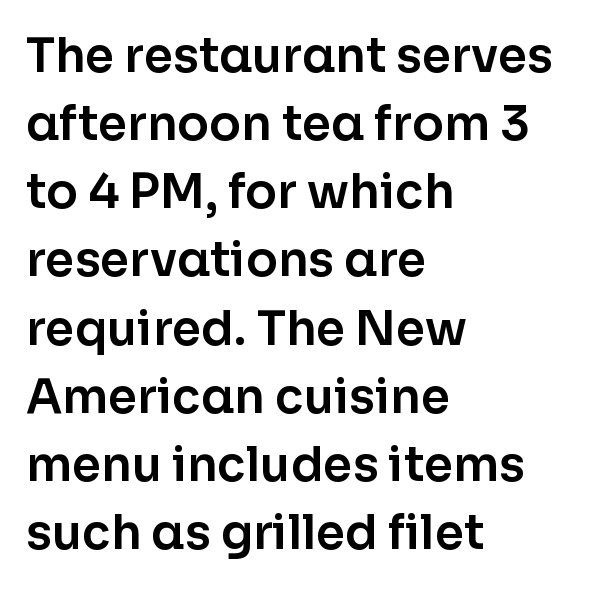
A typesetter would call this leading conventional body-copy spacing. This is roman type, the default non-slanted kind. The letters carry no serifs — their stems end cleanly without finishing strokes. Descenders hang freely into open space.
